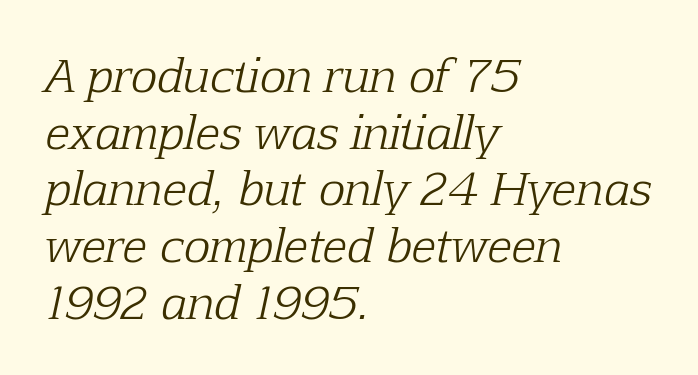
{"serif": "yes", "italic": "yes", "lean": "right", "slant_degrees": 12, "bold": "no", "weight": "light", "width": "normal", "stroke_contrast": "low", "x_height": "medium", "monospaced": "no", "underline": "no", "align": "left", "line_spacing": "normal", "line_spacing_ratio": 1.26, "letter_spacing": "normal", "letter_spacing_em": 0.0, "glyph_px": 45}
